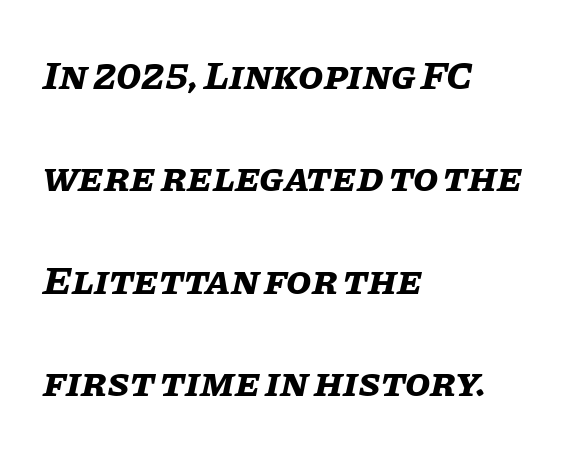
{"italic": "yes", "lean": "right", "slant_degrees": 11, "bold": "yes", "weight": "bold", "width": "normal", "stroke_contrast": "low", "x_height": "large", "monospaced": "no", "underline": "no", "align": "left", "line_spacing": "loose", "line_spacing_ratio": 2.5, "letter_spacing": "normal", "letter_spacing_em": 0.0, "glyph_px": 41}
